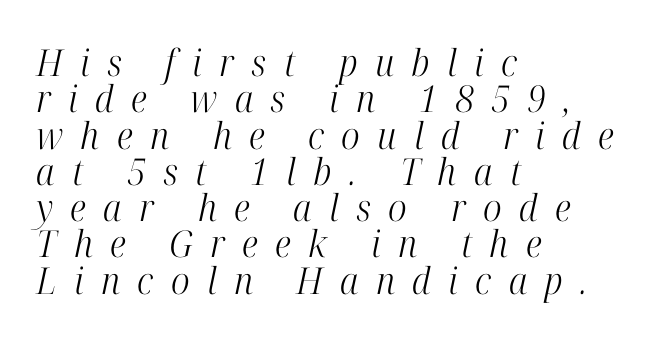
{"serif": "yes", "italic": "yes", "lean": "right", "slant_degrees": 12, "bold": "no", "weight": "light", "width": "condensed", "stroke_contrast": "high", "x_height": "medium", "monospaced": "no", "underline": "no", "align": "left", "line_spacing": "tight", "line_spacing_ratio": 0.98, "letter_spacing": "wide", "letter_spacing_em": 0.47, "glyph_px": 37}
